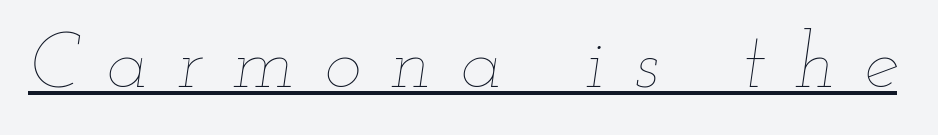
A baseline rule has been typeset under these characters. The letters are spread apart with noticeably loose tracking. This sample uses an oblique cut, with every glyph tilted off the vertical. A quiet, ordinary-to-light weight characterises the typeface. Is this a fixed-width face? No — the glyphs have proportional, varying widths.
